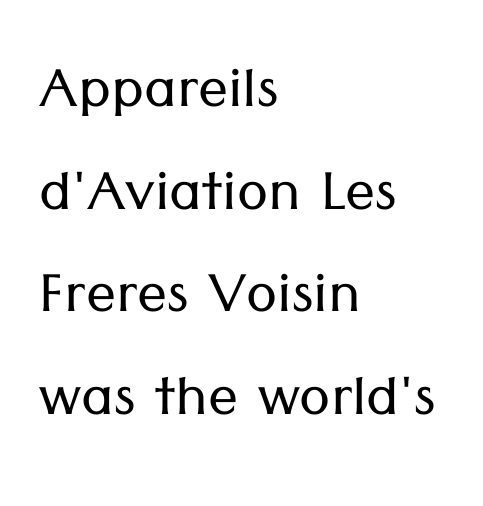
A typesetter would call this proportional, since set widths differ per character. Lines of text with bare space underneath. A sans-serif font was chosen for this passage. The letters look calm and open, with moderate or lighter stems. If you measured baseline to baseline, you'd find a middling distance. Do the letters lean? They stand straight.
